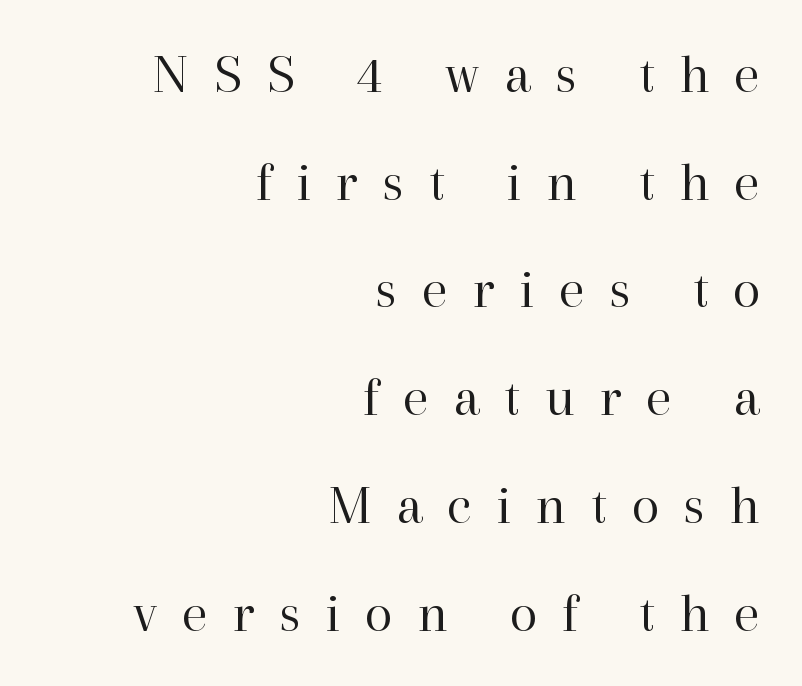
The image shows 57 px regular-weight serif type, upright; set right-aligned, line spacing 1.89x, unusually wide letter spacing (+0.43 em), not underlined; high stroke contrast and a medium x-height.
